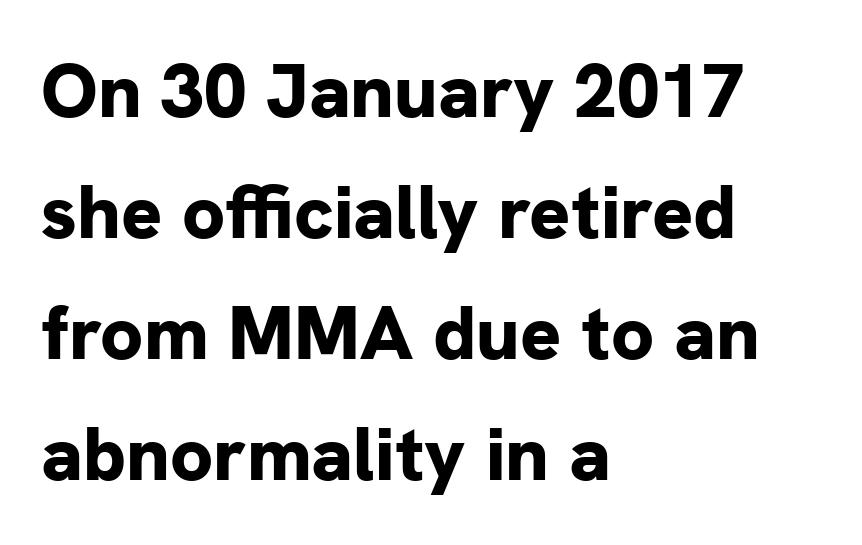
{"serif": "no", "italic": "no", "bold": "yes", "weight": "bold", "width": "normal", "stroke_contrast": "low", "x_height": "medium", "monospaced": "no", "underline": "no", "align": "left", "line_spacing": "normal", "line_spacing_ratio": 1.59, "letter_spacing": "normal", "letter_spacing_em": 0.0, "glyph_px": 76}
